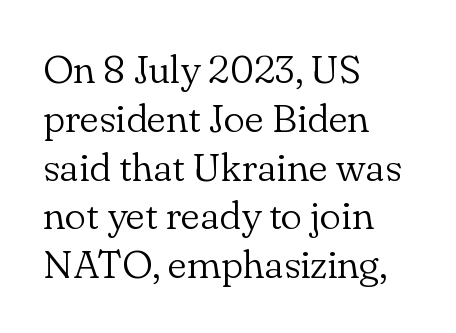
Q: Is the text bold? A: No.
Q: Is the text italic (slanted)? A: No, it is upright.
Q: Is the typeface a serif or a sans-serif typeface? A: Serif.
Q: Is the text underlined? A: No.
Q: How is the paragraph aligned? A: Left-aligned.
Q: Is the spacing between letters normal or unusually wide? A: Normal.
Q: Width (condensed, normal, or wide)? A: Normal.
Q: Stroke contrast? A: Low.
Q: x-height? A: Small.
Q: Monospaced? A: No.
